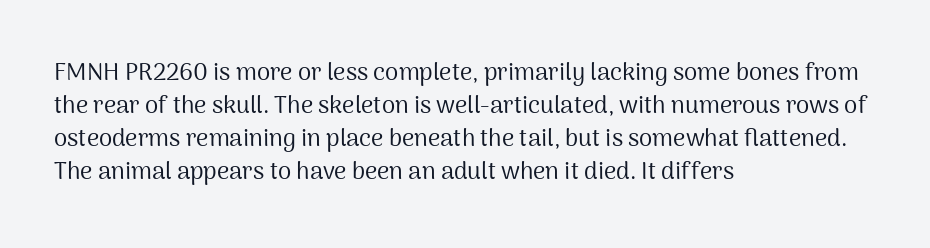
The image shows 24 px text type, upright; set left-aligned, normal line spacing (1.38x), normal letter spacing, not underlined.
